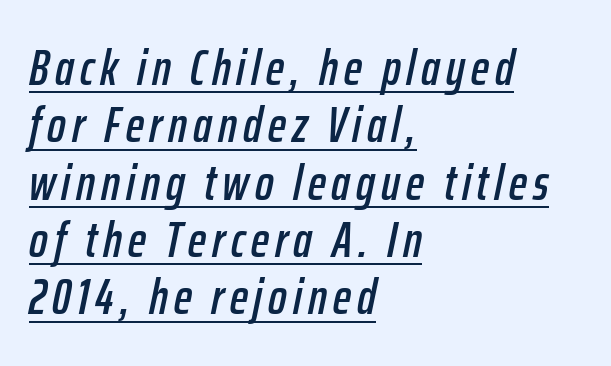
The image shows 49 px condensed type, italic (leaning right); set left-aligned, line spacing 1.17x, underlined; low stroke contrast and a medium x-height.
